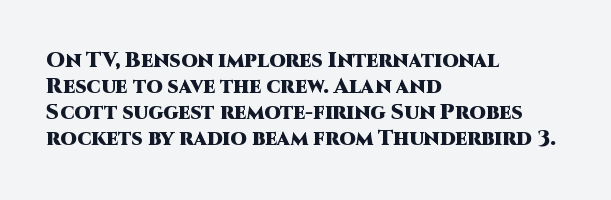
The image shows 21 px bold type, upright; set left-aligned, line spacing 1.24x, normal letter spacing, not underlined.
